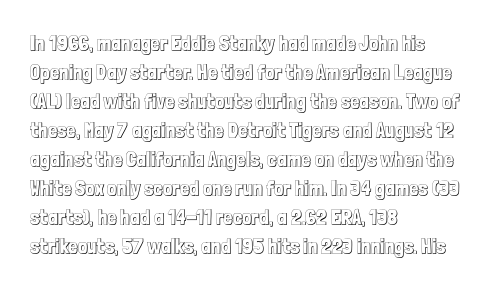
Q: Is the text italic (slanted)? A: No, it is upright.
Q: Is the text underlined? A: No.
Q: How is the paragraph aligned? A: Left-aligned.
Q: Is the spacing between letters normal or unusually wide? A: Normal.
Q: Is the spacing between lines tight, normal or loose? A: Normal.
